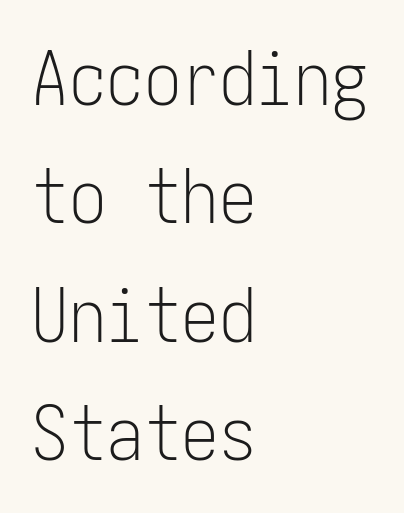
The image shows 75 px light, condensed sans-serif type, upright; set left-aligned, normal line spacing (1.58x), normal letter spacing, not underlined; low stroke contrast and a medium x-height.
